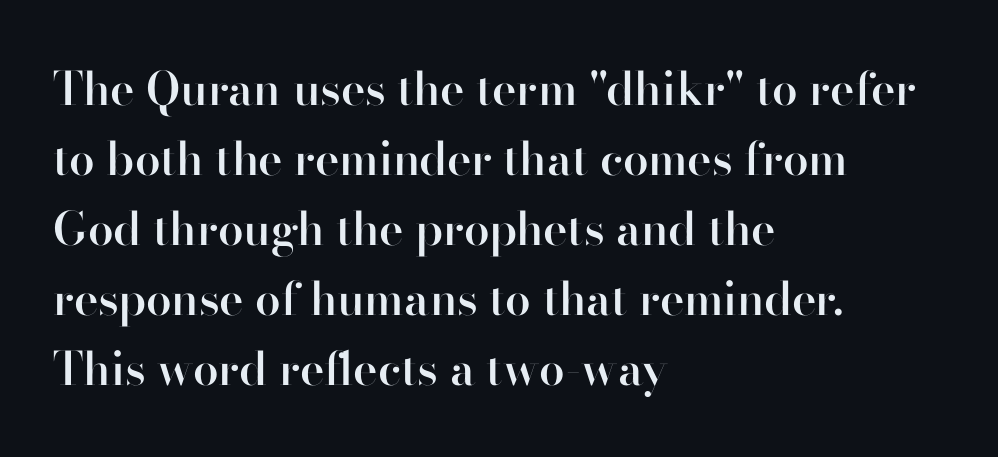
Do the characters align in a grid? No, the font is proportional. The designer left line spacing at the default. Characters follow at the spacing the type designer built in. These lines are composed in type without serifs. No italicization has been applied; the sample stays upright.
